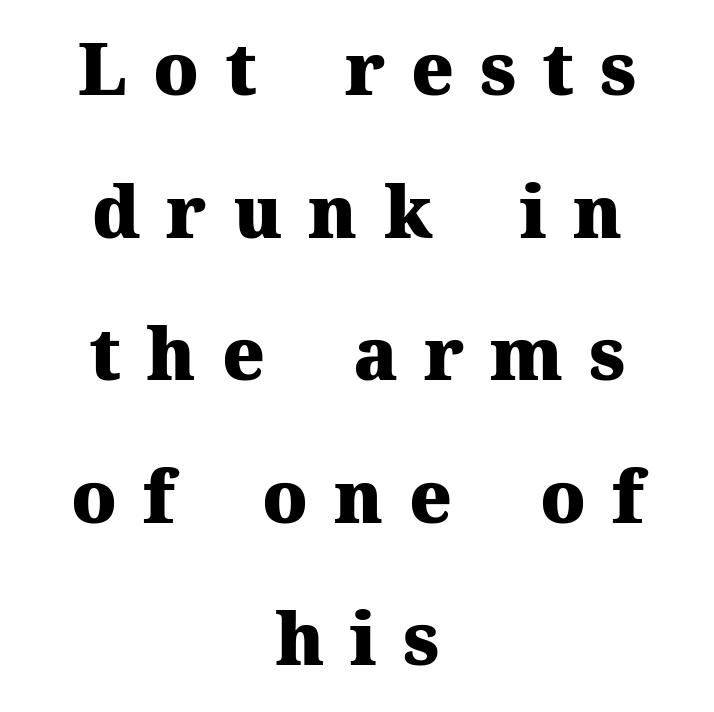
Unlike italic type, these characters show no tilt at all. The glyphs are unaccompanied by any horizontal stroke below them. Serif or sans? Serif — the stroke terminals have little feet. Typeset on center — no edge is straight. Short note: letters widely spaced.
